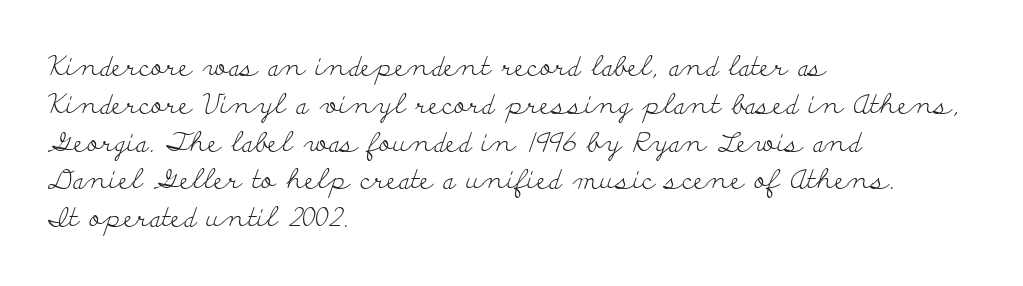
Short note: letters normally spaced. These lines are set flush left with a ragged right edge. The passage shown is not bold in any degree. Rows of type keep a routine distance in the vertical direction.
